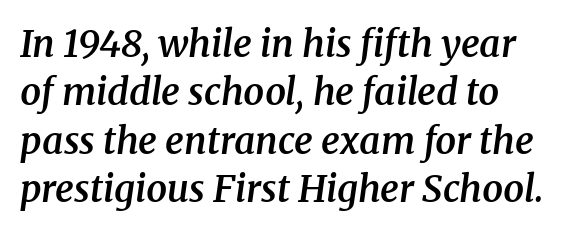
Q: Is the text bold? A: Semi-bold.
Q: Is the text italic (slanted)? A: Yes, it leans right by about 8 degrees.
Q: Is the typeface a serif or a sans-serif typeface? A: Serif.
Q: Is the text underlined? A: No.
Q: Is the spacing between letters normal or unusually wide? A: Normal.
Q: Is the spacing between lines tight, normal or loose? A: Normal.
Q: Width (condensed, normal, or wide)? A: Normal.
Q: Stroke contrast? A: Medium.
Q: x-height? A: Medium.
Q: Monospaced? A: No.
